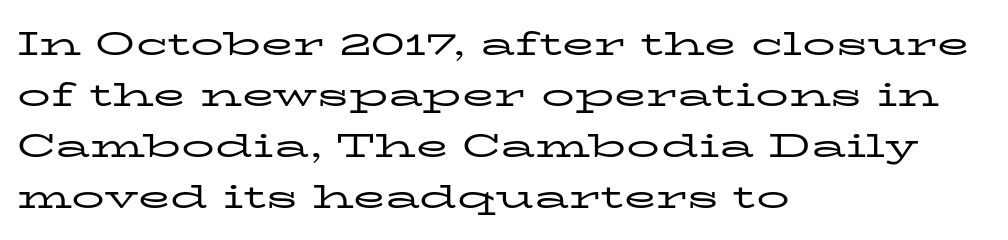
{"serif": "yes", "italic": "no", "bold": "no", "weight": "regular", "width": "wide", "stroke_contrast": "low", "x_height": "medium", "monospaced": "no", "underline": "no", "align": "left", "line_spacing": "normal", "line_spacing_ratio": 1.55, "letter_spacing": "normal", "letter_spacing_em": 0.0, "glyph_px": 33}
